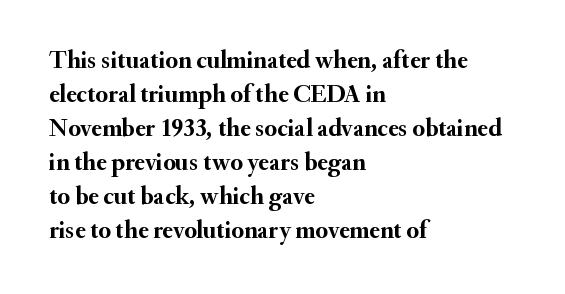
Q: Is the text bold? A: Yes.
Q: Is the text italic (slanted)? A: No, it is upright.
Q: Is the text underlined? A: No.
Q: How is the paragraph aligned? A: Left-aligned.
Q: Is the spacing between letters normal or unusually wide? A: Normal.
Q: Is the spacing between lines tight, normal or loose? A: Normal.
